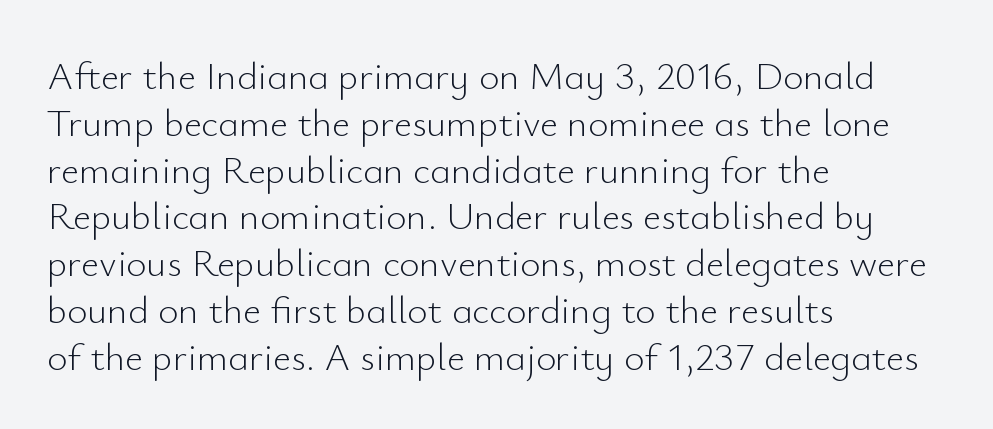
This sample has the flowing, uneven cadence of proportional lettering. Quick note: underline off. Is the type heavy? It reads as light-to-regular instead. Tall strokes in this sample are plumb rather than angled. Stroke terminals: plain, sans-serif.
